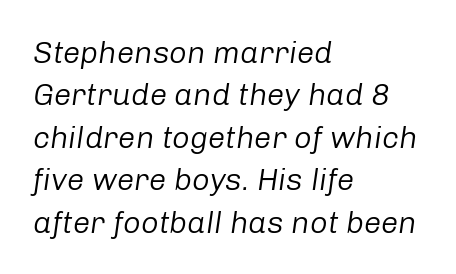
Q: Is the text bold? A: No.
Q: Is the text italic (slanted)? A: Yes, it leans right by about 8 degrees.
Q: Is the text underlined? A: No.
Q: How is the paragraph aligned? A: Left-aligned.
Q: Is the spacing between letters normal or unusually wide? A: Normal.
Q: Is the spacing between lines tight, normal or loose? A: Normal.
Q: Width (condensed, normal, or wide)? A: Normal.
Q: Stroke contrast? A: Low.
Q: x-height? A: Medium.
Q: Monospaced? A: No.
